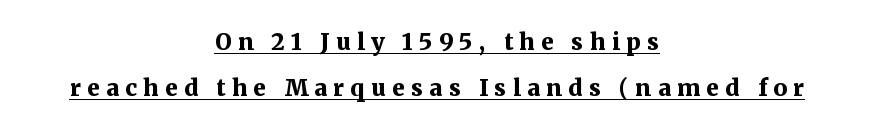
The image shows 23 px bold type, upright; set centered, loose line spacing (2.0x), unusually wide letter spacing (+0.27 em), underlined.
